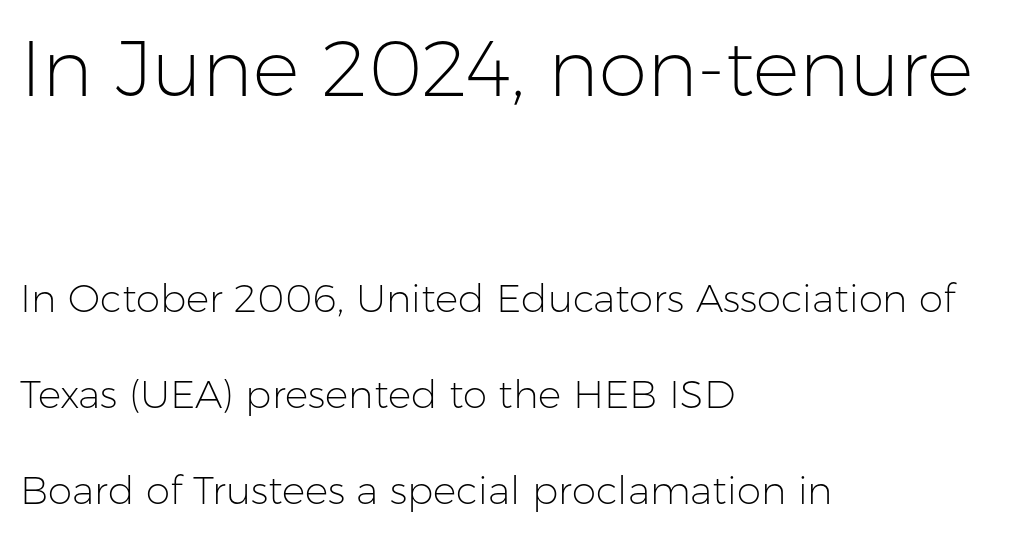
The image shows 78 px light sans-serif type, upright; set left-aligned, loose line spacing (2.46x), normal letter spacing, not underlined; the first (top) block is 2.0x larger; low stroke contrast and a medium x-height.
